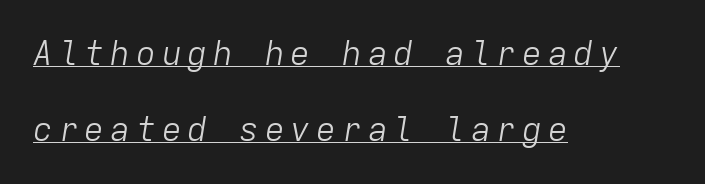
These lines were composed using italics. The face used here is monospaced, like something from a code editor. The lines are quadded left. Line spacing here is loose. On a weight scale, this lands at 450 or below.
